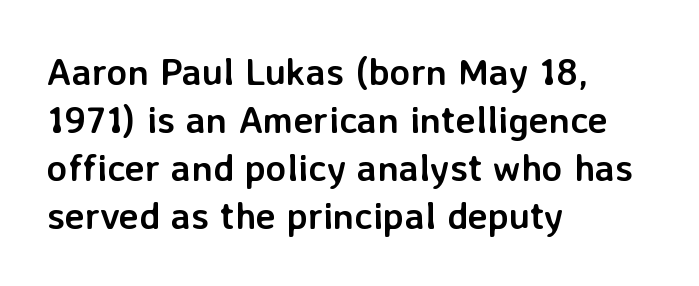
Q: Is the text bold? A: Yes.
Q: Is the text italic (slanted)? A: No, it is upright.
Q: Is the typeface a serif or a sans-serif typeface? A: Sans-serif.
Q: Is the text underlined? A: No.
Q: How is the paragraph aligned? A: Left-aligned.
Q: Is the spacing between letters normal or unusually wide? A: Normal.
Q: Is the spacing between lines tight, normal or loose? A: Normal.
Q: Width (condensed, normal, or wide)? A: Normal.
Q: Stroke contrast? A: Low.
Q: x-height? A: Medium.
Q: Monospaced? A: No.
